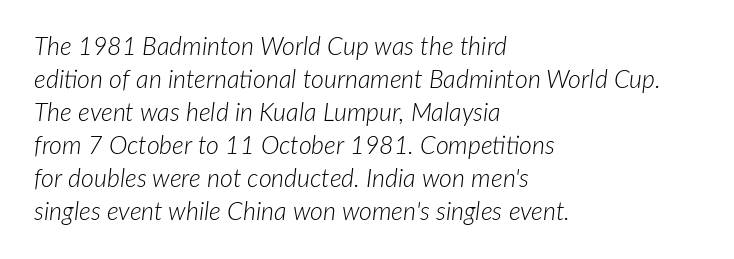
{"italic": "yes", "lean": "right", "slant_degrees": 7, "bold": "no", "underline": "no", "align": "left", "line_spacing": "normal", "line_spacing_ratio": 1.32, "letter_spacing": "normal", "letter_spacing_em": 0.0, "glyph_px": 25}
